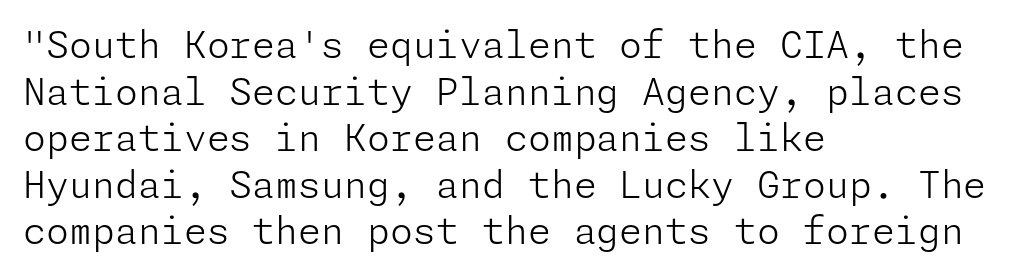
{"serif": "no", "italic": "no", "bold": "no", "weight": "light", "width": "normal", "stroke_contrast": "low", "x_height": "medium", "underline": "no", "align": "left", "line_spacing": "normal", "line_spacing_ratio": 1.26, "letter_spacing": "normal", "letter_spacing_em": 0.0, "glyph_px": 37}
